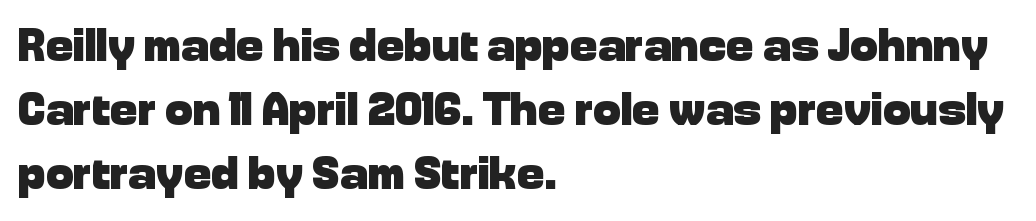
Short note: letters normally spaced. A typesetter would mark this as roman, not italic. In terms of letterform style, serifs are entirely absent. Varying glyph widths throughout — classic text-font behaviour. Regular leading. Line starts are locked; line ends wander.
